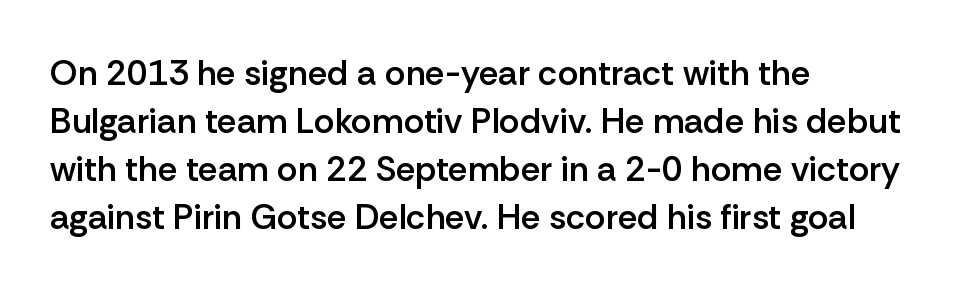
The specimen omits any rule beneath the text block's lines. Think of a printed novel: that variable character pitch is what you see here. I'd call this a sans setting — the letters go barefoot. No italicization has been applied; the sample stays upright. All the whitespace from short lines collects on the right. Baseline-to-baseline distance is the conventional proportion of letter height.
